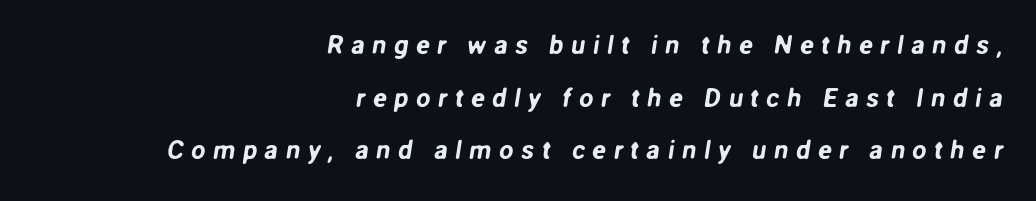
Regarding leading, the lines here are spaced well apart. Type without underlining. Visually the block forms a straight wall on the right and a jagged coastline on the left. Glyph-to-glyph distance is far greater than everyday printed text.
